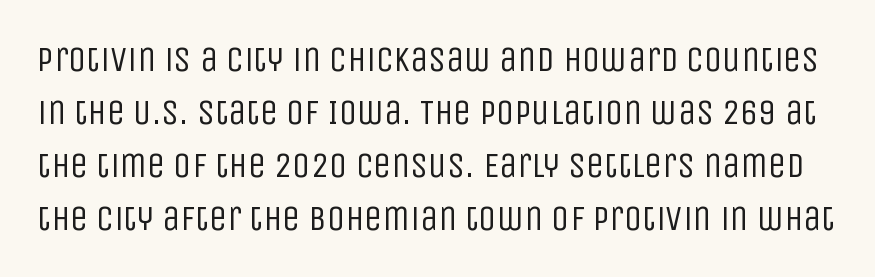
The letterforms sit shoulder to shoulder at normal distance. A bare baseline throughout the passage. Do the characters align in a grid? No, the font is proportional. A typesetter would mark this as roman, not italic. Look at the bottom of the vertical strokes: they stop flat, with no serifs.
